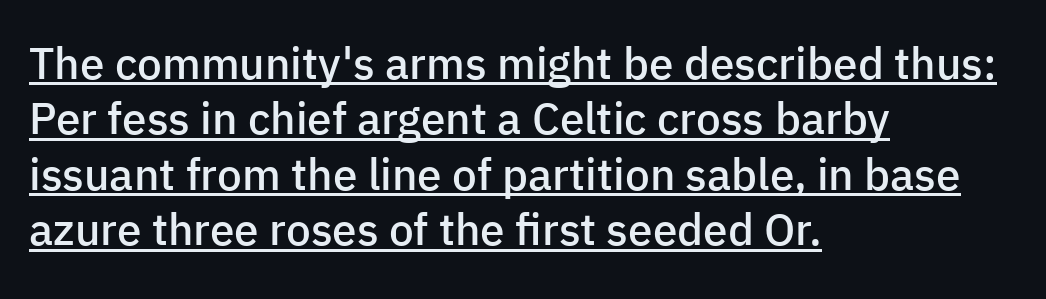
{"serif": "no", "italic": "no", "bold": "semi", "weight": "semibold", "width": "normal", "stroke_contrast": "low", "x_height": "medium", "monospaced": "no", "underline": "yes", "align": "left", "line_spacing": "normal", "line_spacing_ratio": 1.26, "letter_spacing": "normal", "letter_spacing_em": 0.0, "glyph_px": 44}
